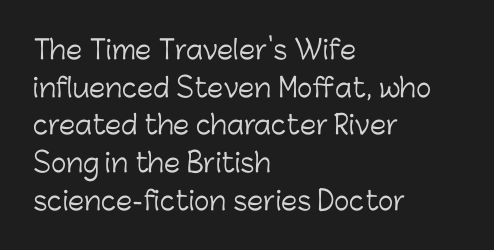
{"italic": "no", "bold": "no", "underline": "no", "align": "left", "line_spacing": "normal", "line_spacing_ratio": 1.45, "letter_spacing": "normal", "letter_spacing_em": 0.0, "glyph_px": 26}
